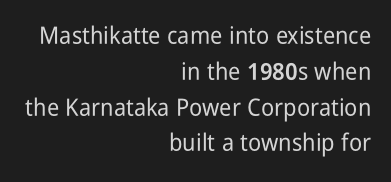
The image shows 24 px text type, upright; set right-aligned, normal line spacing (1.49x), normal letter spacing, not underlined.
